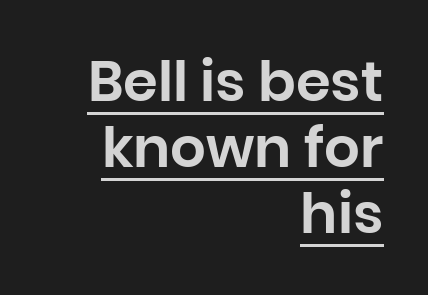
Each line ends at the same right margin while the left side varies. Varying glyph widths throughout — classic text-font behaviour. Descenders here cross a horizontal rule under the line. No feet cap the strokes, marking this as sans-serif type. Designer's note — italics off, roman on. The letterforms sit shoulder to shoulder at normal distance.
